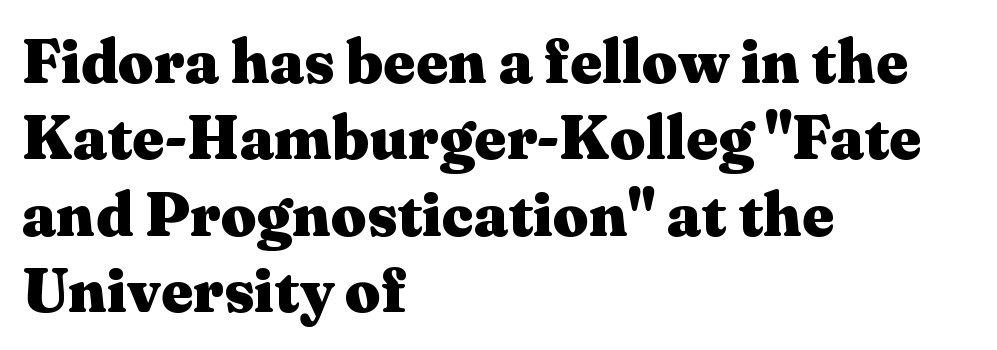
Q: Is the text bold? A: Yes.
Q: Is the text italic (slanted)? A: No, it is upright.
Q: Is the typeface a serif or a sans-serif typeface? A: Serif.
Q: Is the text underlined? A: No.
Q: How is the paragraph aligned? A: Left-aligned.
Q: Is the spacing between letters normal or unusually wide? A: Normal.
Q: Width (condensed, normal, or wide)? A: Wide.
Q: Stroke contrast? A: Medium.
Q: x-height? A: Medium.
Q: Monospaced? A: No.
